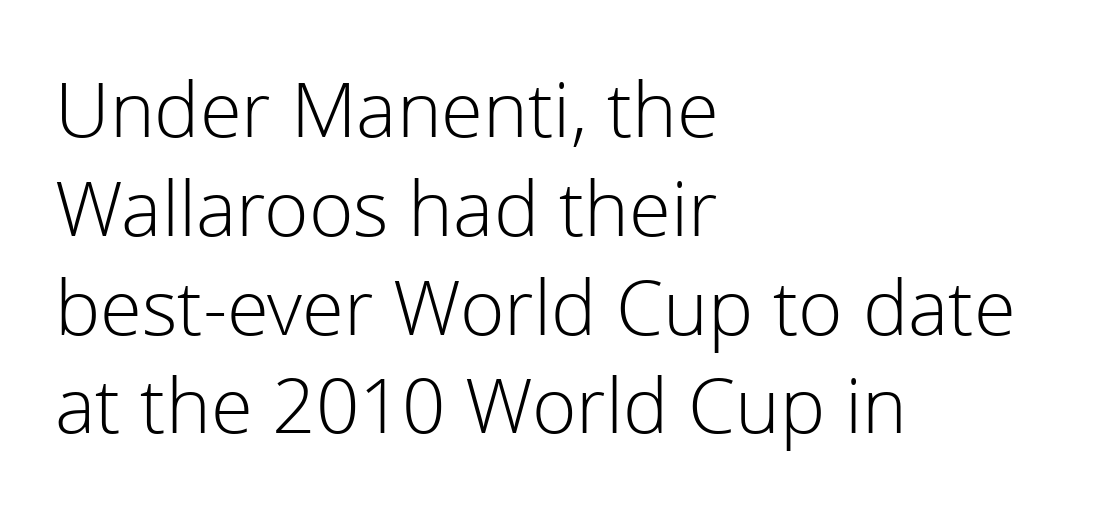
This is the regular roman posture of the typeface. This sample is left-justified, so line endings fall wherever the words run out. Unlike a traditional serif, this face leaves its strokes unadorned. Proportional: the letters do not fall into vertical columns. Leading matches the norm, producing a regular column.
